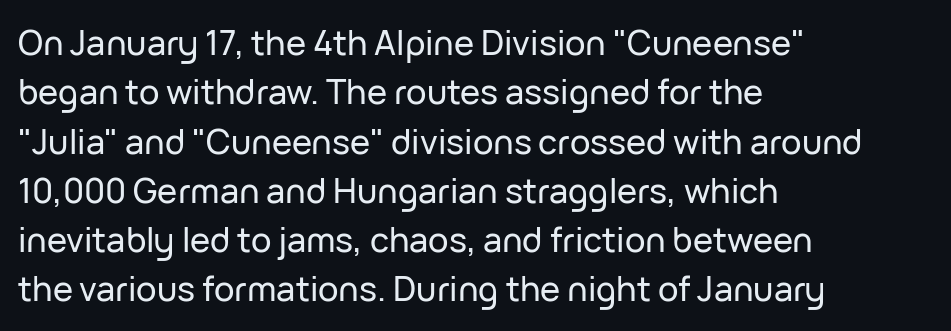
The image shows 34 px sans-serif type, upright; set left-aligned, normal line spacing (1.45x), normal letter spacing, not underlined; low stroke contrast and a medium x-height.
